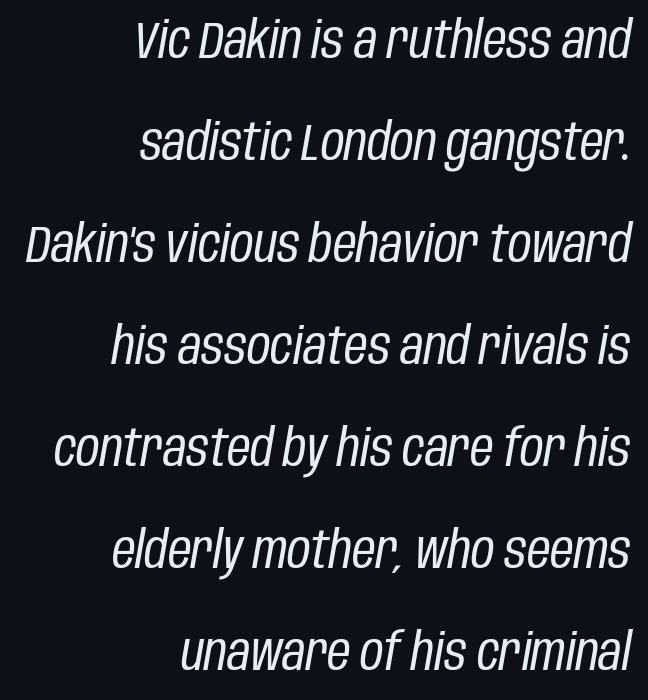
The image shows 51 px regular-weight, condensed type, italic (leaning right); set right-aligned, loose line spacing (2.0x), normal letter spacing, not underlined; low stroke contrast and a large x-height.
